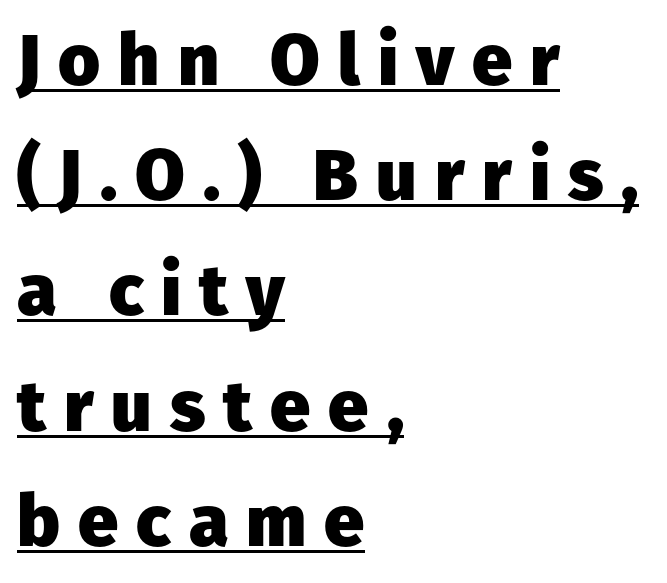
Q: Is the text bold? A: Yes.
Q: Is the text italic (slanted)? A: No, it is upright.
Q: Is the typeface a serif or a sans-serif typeface? A: Sans-serif.
Q: Is the text underlined? A: Yes.
Q: How is the paragraph aligned? A: Left-aligned.
Q: Is the spacing between letters normal or unusually wide? A: Unusually wide.
Q: Is the spacing between lines tight, normal or loose? A: Normal.
Q: Width (condensed, normal, or wide)? A: Normal.
Q: Stroke contrast? A: Low.
Q: x-height? A: Medium.
Q: Monospaced? A: No.
